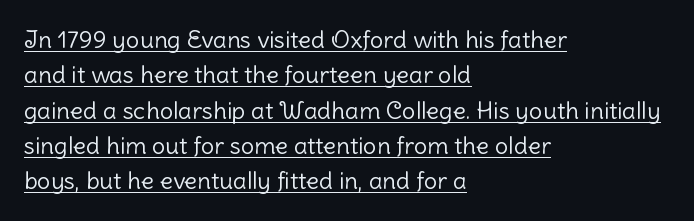
Q: Is the text bold? A: No.
Q: Is the text italic (slanted)? A: No, it is upright.
Q: Is the text underlined? A: Yes.
Q: How is the paragraph aligned? A: Left-aligned.
Q: Is the spacing between letters normal or unusually wide? A: Normal.
Q: Is the spacing between lines tight, normal or loose? A: Normal.
